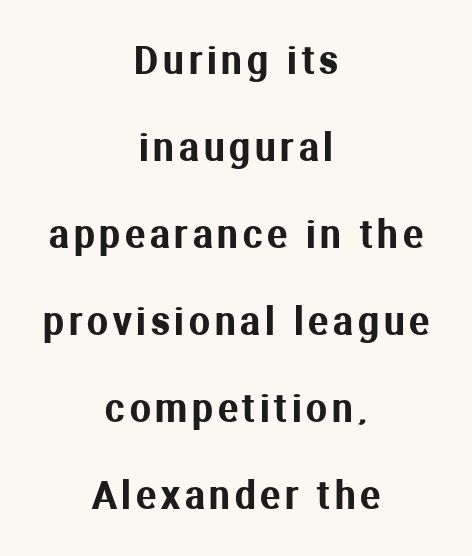
{"serif": "no", "italic": "no", "width": "normal", "stroke_contrast": "medium", "x_height": "medium", "monospaced": "no", "underline": "no", "align": "center", "line_spacing": "loose", "line_spacing_ratio": 2.35, "glyph_px": 37}
